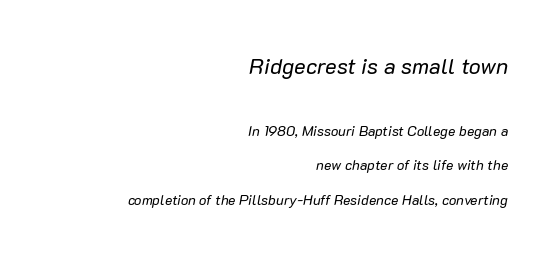
Q: Is the text bold? A: No.
Q: Is the text italic (slanted)? A: Yes, it leans right by about 10 degrees.
Q: Is the text underlined? A: No.
Q: How is the paragraph aligned? A: Right-aligned.
Q: Is the spacing between letters normal or unusually wide? A: Normal.
Q: Is the spacing between lines tight, normal or loose? A: Loose.
Q: Which block of text is set in a larger size, the first (top) or the second (bottom)? A: The first (top) one.
